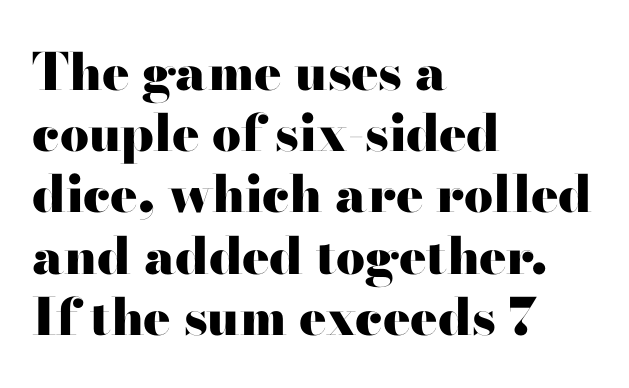
Here the designer chose a conventional face with non-uniform glyph widths. Old-style or modern, the face here clearly has serifs. Set as a true bold cut, around the 700 mark. Tall strokes in this sample are plumb rather than angled.
